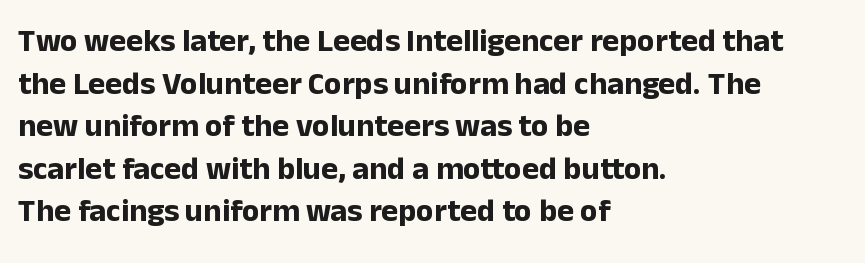
Q: Is the text bold? A: Yes.
Q: Is the text italic (slanted)? A: No, it is upright.
Q: Is the typeface a serif or a sans-serif typeface? A: Sans-serif.
Q: Is the text underlined? A: No.
Q: How is the paragraph aligned? A: Left-aligned.
Q: Is the spacing between letters normal or unusually wide? A: Normal.
Q: Is the spacing between lines tight, normal or loose? A: Normal.
Q: Width (condensed, normal, or wide)? A: Normal.
Q: Stroke contrast? A: Low.
Q: x-height? A: Medium.
Q: Monospaced? A: No.
